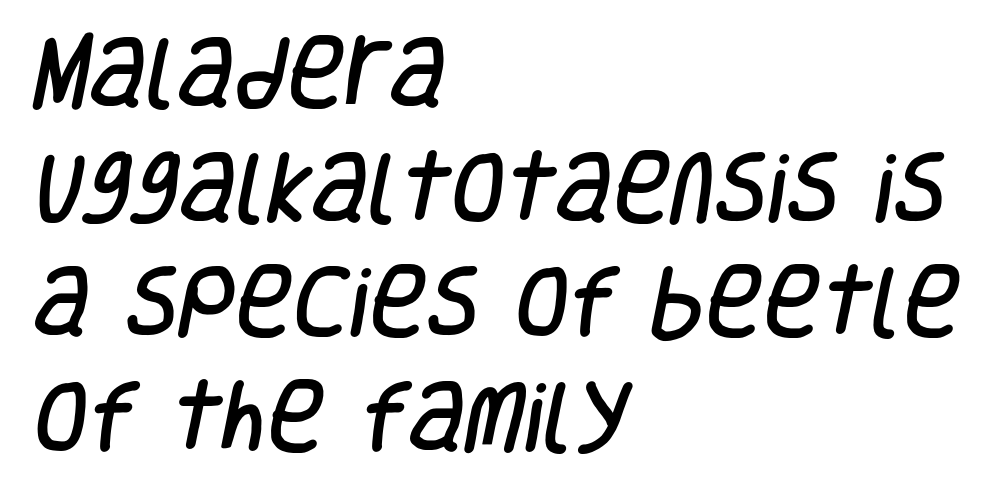
The image shows 78 px condensed sans-serif type; set left-aligned, normal line spacing (1.47x), normal letter spacing, not underlined; low stroke contrast and a large x-height.
